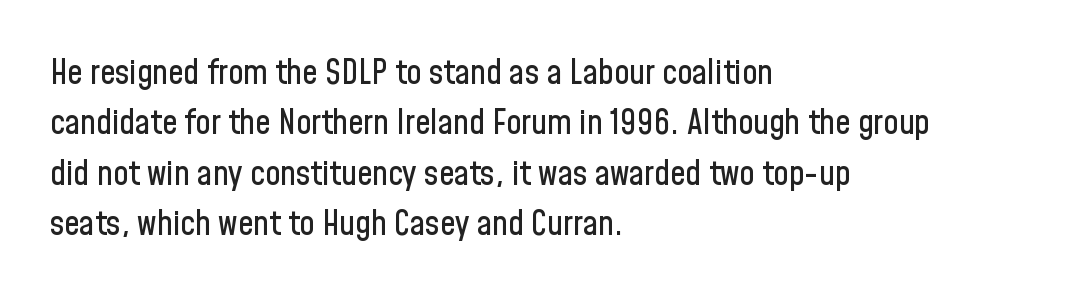
The typeface chosen for these lines omits serifs. This rendering uses left alignment, leaving the right contour irregular. Does the leading feel generous? No, just average. Any mark beneath the type? The region is blank. Observe the ordinary spacing: letters are neighbours, not strangers. Is this a fixed-width face? No — the glyphs have proportional, varying widths.
